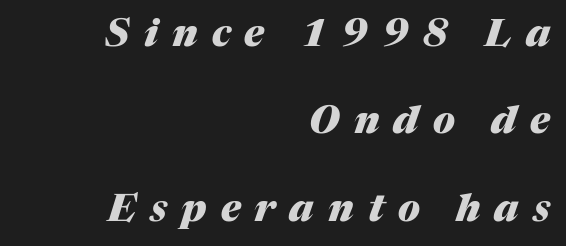
{"italic": "yes", "lean": "right", "slant_degrees": 17, "bold": "yes", "weight": "heavy", "width": "normal", "stroke_contrast": "medium", "x_height": "medium", "monospaced": "no", "underline": "no", "align": "right", "line_spacing": "loose", "line_spacing_ratio": 2.3, "letter_spacing": "wide", "letter_spacing_em": 0.37, "glyph_px": 38}
